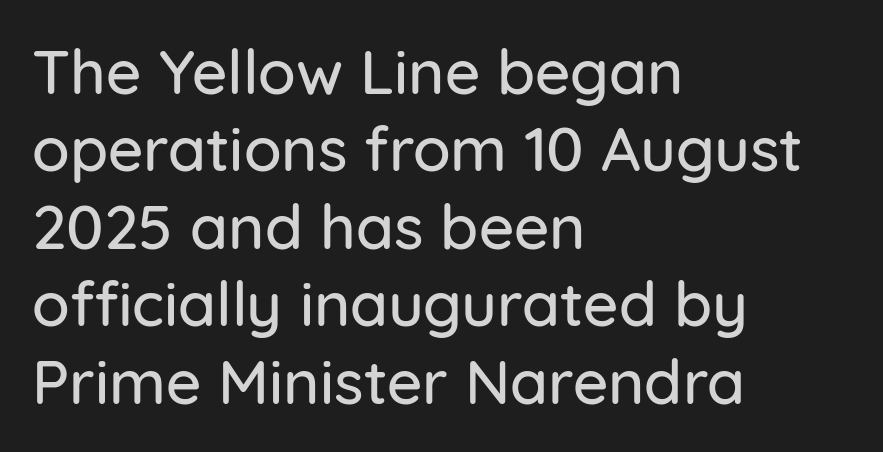
The specimen reads as upright at a glance. Letter spacing: default. What kind of face is this? One without serifs — a sans. Any mark beneath the type? The region is blank.
